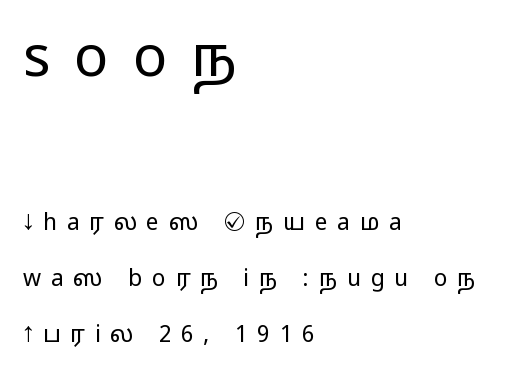
{"serif": "no", "italic": "no", "width": "wide", "stroke_contrast": "medium", "monospaced": "no", "underline": "no", "align": "left", "line_spacing": "loose", "line_spacing_ratio": 2.44, "letter_spacing": "wide", "letter_spacing_em": 0.42, "larger_block": "first", "size_ratio": 2.48, "glyph_px": 57}
